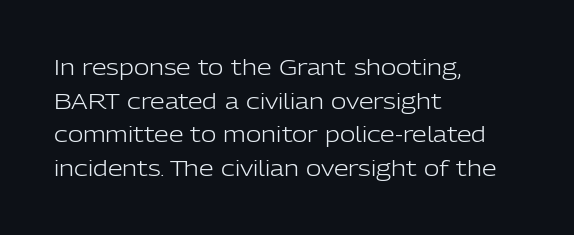
{"italic": "no", "bold": "no", "underline": "no", "align": "left", "line_spacing": "normal", "line_spacing_ratio": 1.6, "letter_spacing": "normal", "letter_spacing_em": 0.0, "glyph_px": 21}
